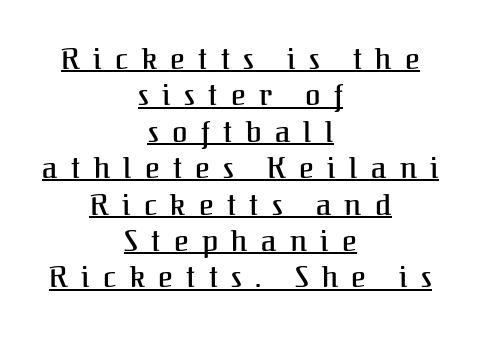
The image shows 28 px serif type, upright; set centered, normal line spacing (1.3x), unusually wide letter spacing (+0.48 em), underlined; medium stroke contrast and a medium x-height.
